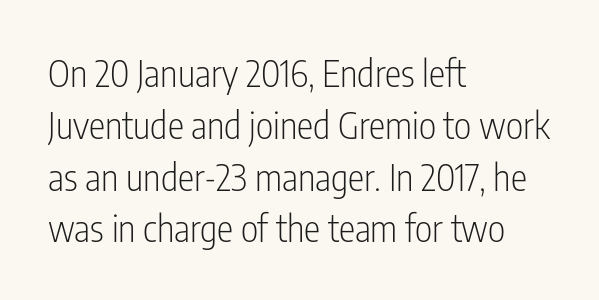
{"serif": "no", "italic": "no", "bold": "no", "weight": "light", "width": "condensed", "stroke_contrast": "low", "x_height": "medium", "monospaced": "no", "underline": "no", "align": "left", "line_spacing": "normal", "line_spacing_ratio": 1.4, "letter_spacing": "normal", "letter_spacing_em": 0.0, "glyph_px": 37}
